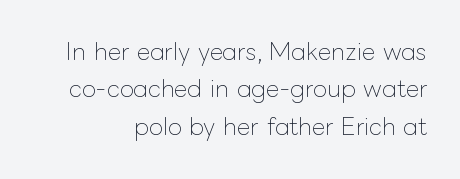
The image shows 23 px text type, upright; set normal line spacing (1.63x), normal letter spacing, not underlined.
